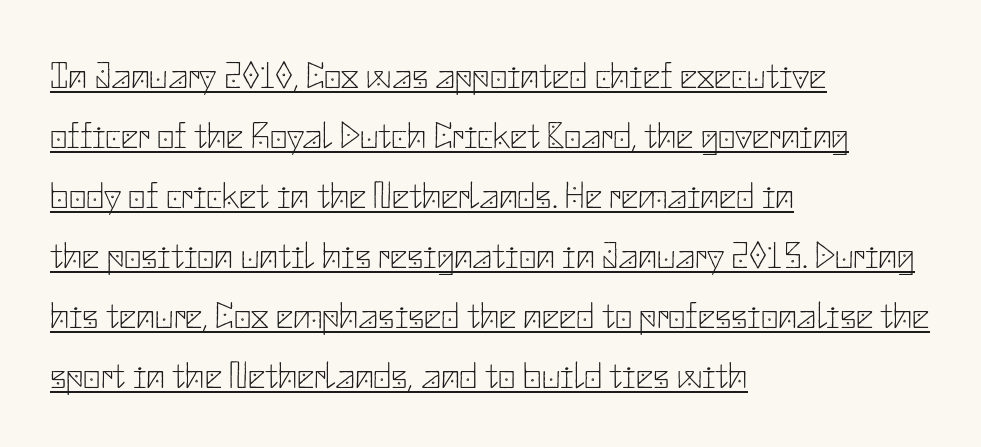
Q: Is the text bold? A: No.
Q: Is the text italic (slanted)? A: No, it is upright.
Q: Is the typeface a serif or a sans-serif typeface? A: Sans-serif.
Q: Is the text underlined? A: Yes.
Q: How is the paragraph aligned? A: Left-aligned.
Q: Is the spacing between letters normal or unusually wide? A: Normal.
Q: Is the spacing between lines tight, normal or loose? A: Normal.
Q: Width (condensed, normal, or wide)? A: Normal.
Q: Stroke contrast? A: Low.
Q: x-height? A: Small.
